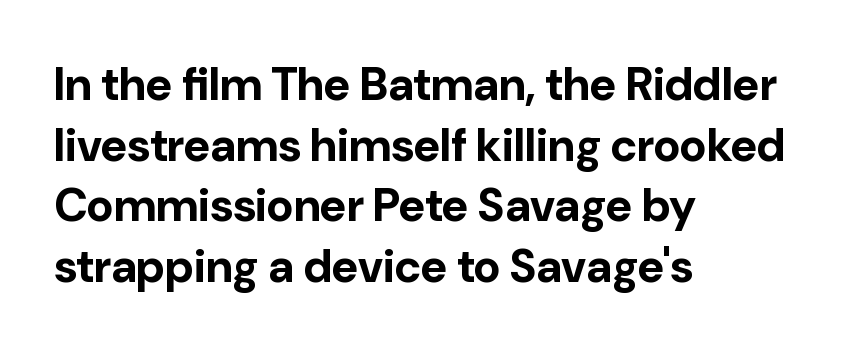
Q: Is the text bold? A: Yes.
Q: Is the text italic (slanted)? A: No, it is upright.
Q: Is the typeface a serif or a sans-serif typeface? A: Sans-serif.
Q: Is the text underlined? A: No.
Q: How is the paragraph aligned? A: Left-aligned.
Q: Is the spacing between letters normal or unusually wide? A: Normal.
Q: Is the spacing between lines tight, normal or loose? A: Normal.
Q: Width (condensed, normal, or wide)? A: Normal.
Q: Stroke contrast? A: Low.
Q: x-height? A: Medium.
Q: Monospaced? A: No.
